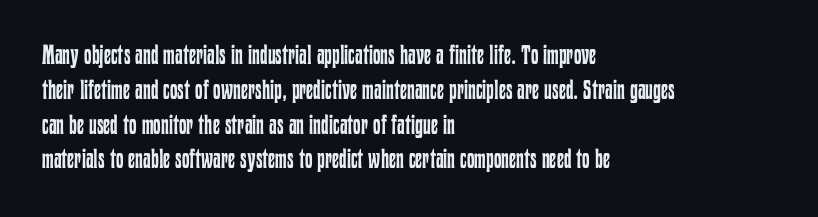
The image shows 27 px text type, upright; set left-aligned, normal line spacing (1.29x), normal letter spacing, not underlined.
